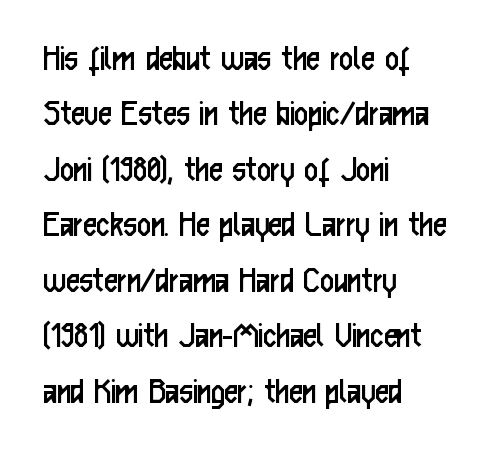
Varying glyph widths throughout — classic text-font behaviour. The axis of the letterforms is exactly vertical. If you drew a ruler down the left edge, every line would touch it. Think standard paragraph weight, or any step lighter than that.
